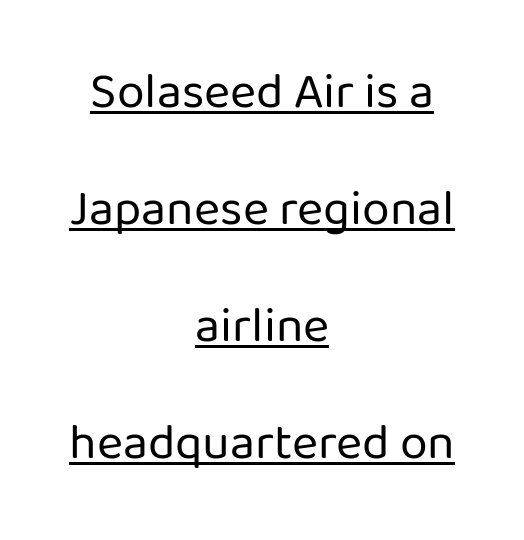
Is the stroke heavy? The answer is a plain regular-or-lighter. The compositor balanced each line on the midline. Is there an underline? Yes — a line sits under the letters. Vertical spacing — loose. Does the lettering tilt? It doesn't — this is upright. The letters advance in unequal steps, a hallmark of proportional type.
